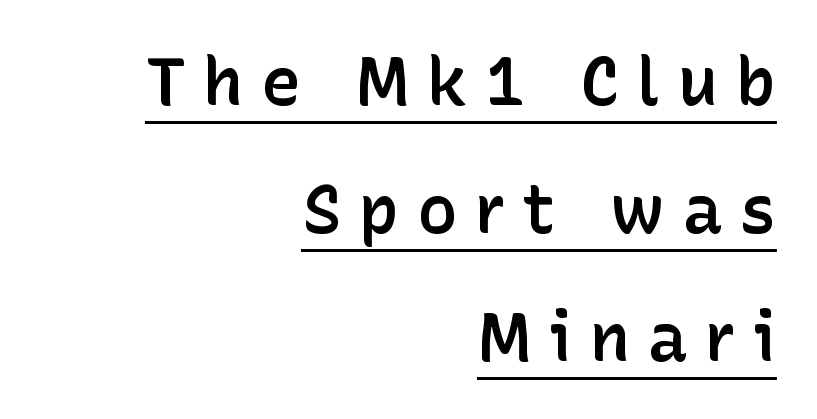
The glyphs in this specimen are sans serif. Is this a fixed-width face? No — the glyphs have proportional, varying widths. This sample carries an underscore along the baseline area. These lines carry some extra weight — a demibold, not a full bold. Someone cranked the tracking dial way up on this one. In terms of posture, this sample is upright.
